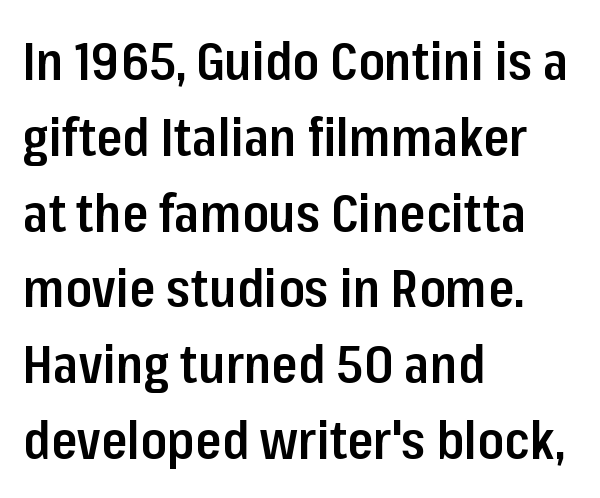
The image shows 53 px semibold, condensed sans-serif type, upright; set left-aligned, normal line spacing (1.43x), normal letter spacing, not underlined; low stroke contrast and a medium x-height.
